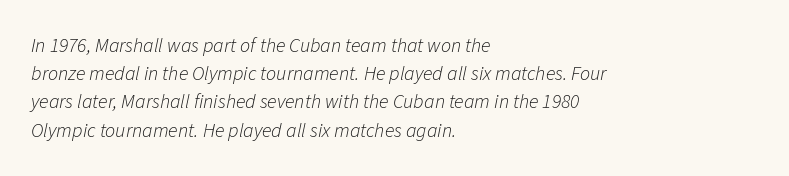
{"italic": "yes", "lean": "right", "slant_degrees": 11, "bold": "no", "underline": "no", "align": "left", "line_spacing": "normal", "line_spacing_ratio": 1.41, "letter_spacing": "normal", "letter_spacing_em": 0.0, "glyph_px": 20}
